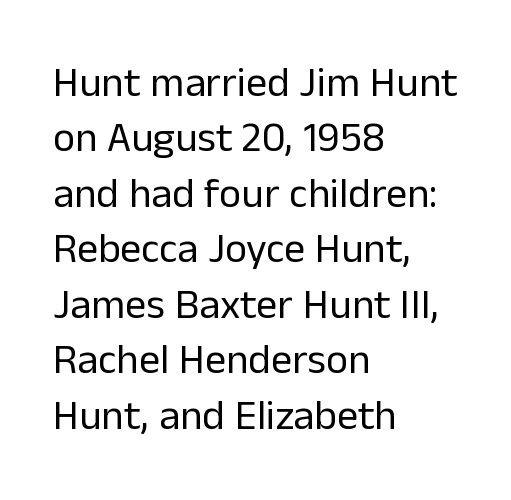
Style check: upright. Is the letter spacing exaggerated? No — it looks like the ordinary default. Decoration check: the copy has no underline. A normal amount of white space separates one row of letters from the next.
